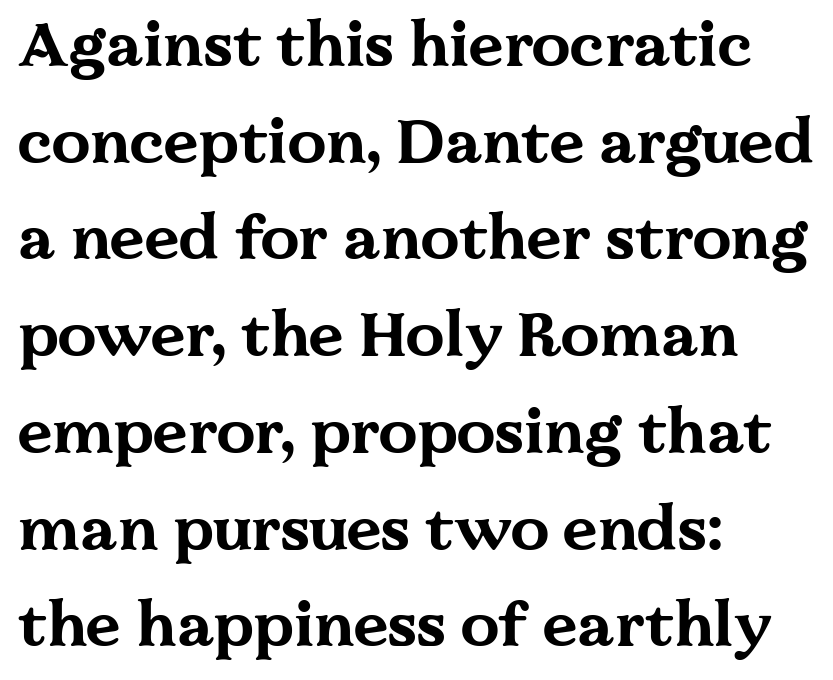
{"serif": "yes", "italic": "no", "bold": "yes", "weight": "bold", "width": "wide", "stroke_contrast": "medium", "x_height": "medium", "monospaced": "no", "underline": "no", "align": "left", "line_spacing": "normal", "line_spacing_ratio": 1.56, "letter_spacing": "normal", "letter_spacing_em": 0.0, "glyph_px": 62}
